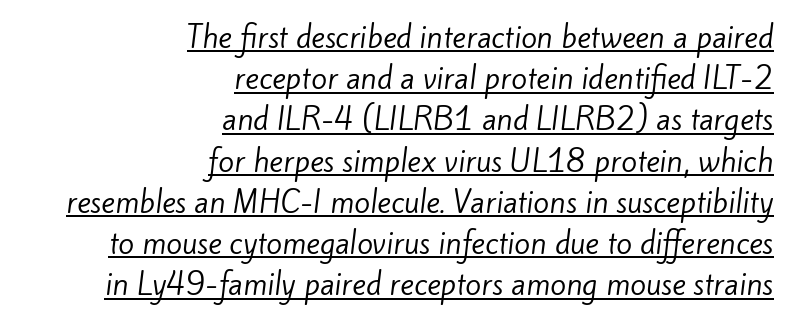
{"serif": "no", "bold": "no", "weight": "regular", "width": "normal", "stroke_contrast": "low", "x_height": "small", "monospaced": "no", "underline": "yes", "align": "right", "line_spacing": "normal", "line_spacing_ratio": 1.42, "letter_spacing": "normal", "letter_spacing_em": 0.0, "glyph_px": 29}
